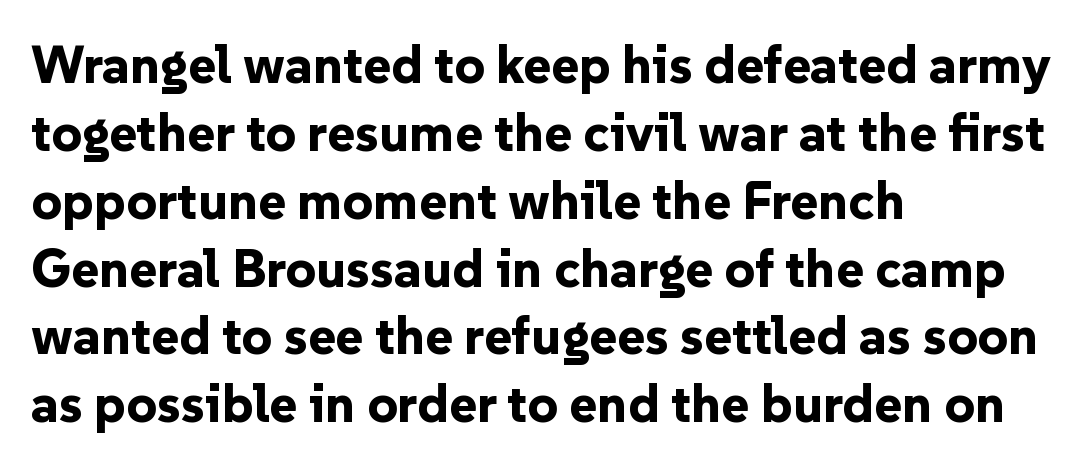
The image shows 53 px bold sans-serif type, upright; set left-aligned, normal line spacing (1.28x), normal letter spacing, not underlined; low stroke contrast and a medium x-height.
